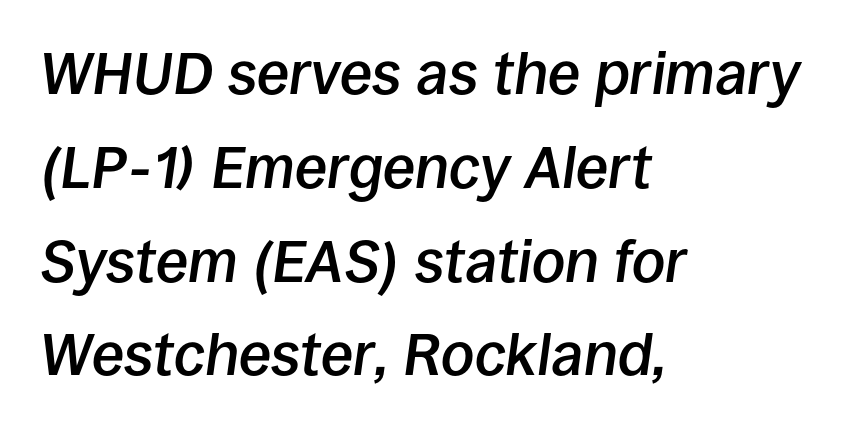
The image shows 59 px semibold type, italic (leaning right); set left-aligned, normal line spacing (1.59x), normal letter spacing, not underlined; low stroke contrast and a large x-height.
